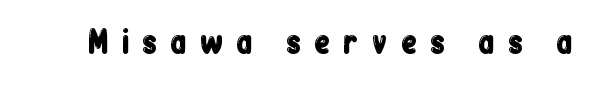
{"serif": "no", "italic": "no", "width": "condensed", "stroke_contrast": "low", "x_height": "medium", "monospaced": "no", "underline": "no", "letter_spacing": "wide", "letter_spacing_em": 0.42, "glyph_px": 30}
